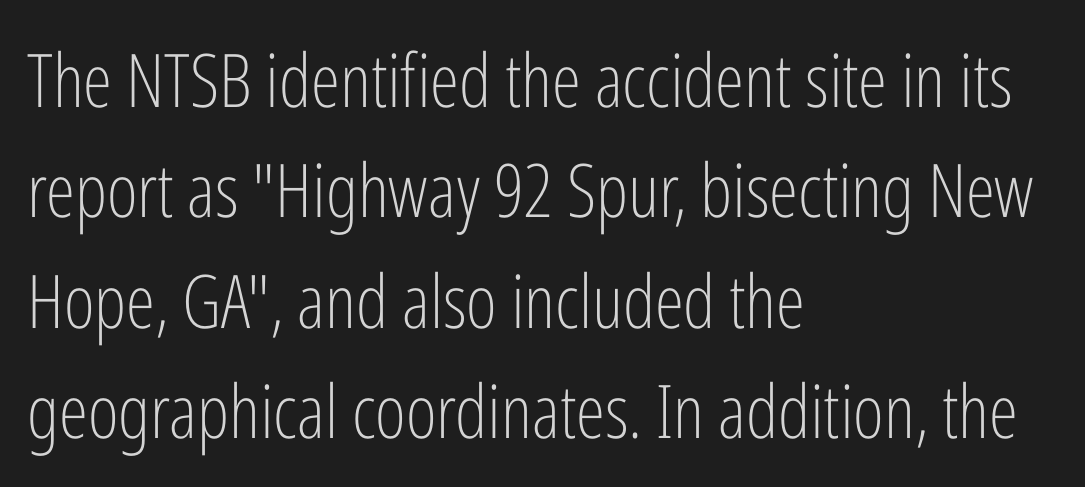
The image shows 74 px light, condensed sans-serif type, upright; set left-aligned, normal line spacing (1.49x), normal letter spacing, not underlined; low stroke contrast and a medium x-height.
